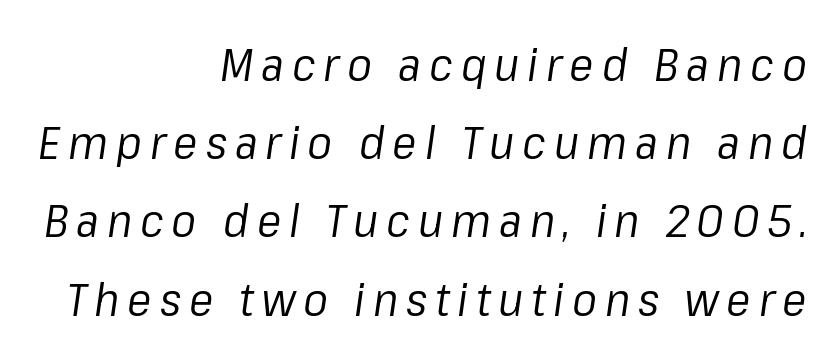
Q: Is the text bold? A: No.
Q: Is the text italic (slanted)? A: Yes, it leans right by about 8 degrees.
Q: Is the text underlined? A: No.
Q: How is the paragraph aligned? A: Right-aligned.
Q: Is the spacing between lines tight, normal or loose? A: Normal.
Q: Width (condensed, normal, or wide)? A: Normal.
Q: Stroke contrast? A: Low.
Q: x-height? A: Medium.
Q: Monospaced? A: No.
